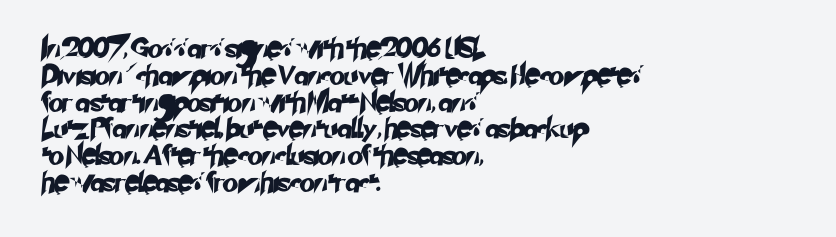
{"underline": "no", "align": "left", "line_spacing": "normal", "line_spacing_ratio": 1.34, "letter_spacing": "normal", "letter_spacing_em": 0.0, "glyph_px": 20}
